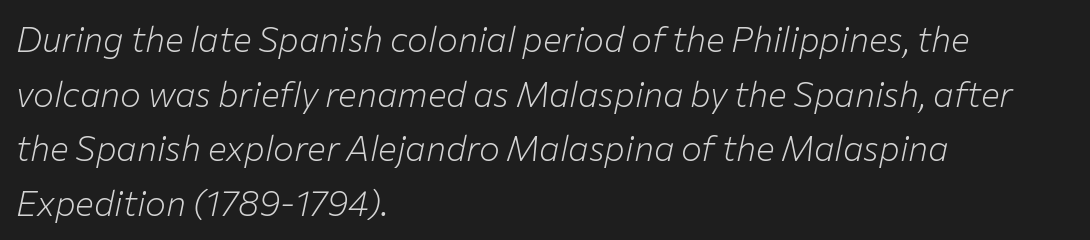
A typesetter would mark this as italic. One glance says typical: line gaps are just what's usual. Spacing between characters is what you'd get straight out of the box. The font sits on the lighter half of the weight spectrum, regular included.
